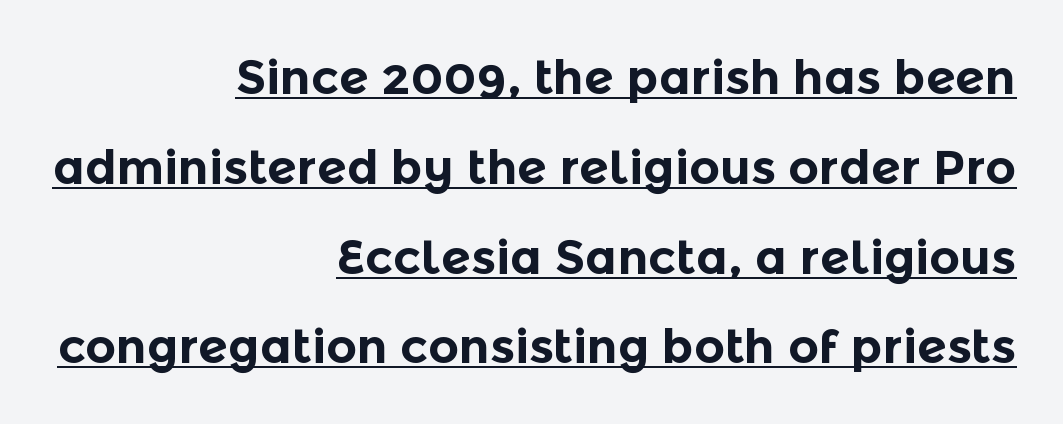
{"serif": "no", "italic": "no", "bold": "yes", "weight": "bold", "width": "normal", "x_height": "medium", "monospaced": "no", "underline": "yes", "align": "right", "line_spacing_ratio": 1.87, "letter_spacing": "normal", "letter_spacing_em": 0.0, "glyph_px": 48}
